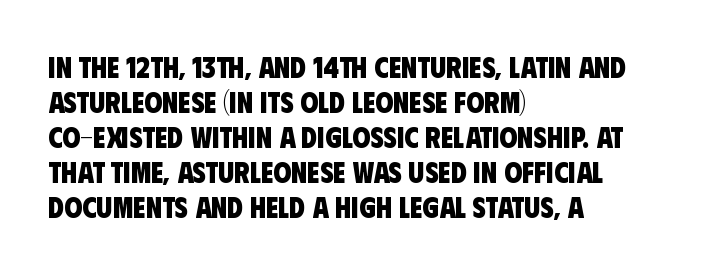
The typesetter chose a ragged-right arrangement here. A typesetter would call this zero additional tracking. Nobody drew a line under any word here. Nope, no serifs anywhere on these letters. You could not count columns in this text — the font is proportionally spaced.
